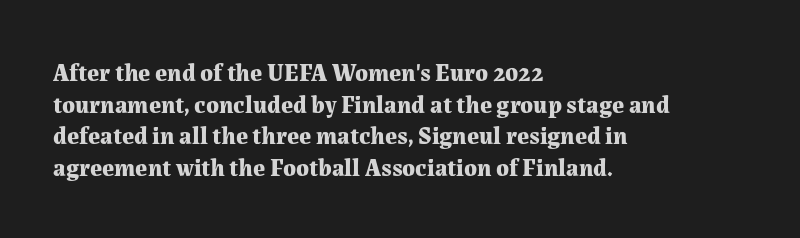
Q: Is the text bold? A: Yes.
Q: Is the text italic (slanted)? A: No, it is upright.
Q: Is the text underlined? A: No.
Q: How is the paragraph aligned? A: Left-aligned.
Q: Is the spacing between letters normal or unusually wide? A: Normal.
Q: Is the spacing between lines tight, normal or loose? A: Normal.
